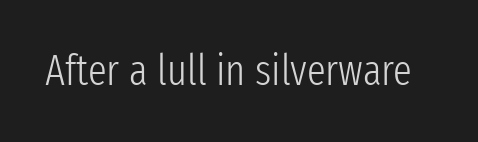
Q: Is the text bold? A: No.
Q: Is the text italic (slanted)? A: No, it is upright.
Q: Is the typeface a serif or a sans-serif typeface? A: Sans-serif.
Q: Is the text underlined? A: No.
Q: Is the spacing between letters normal or unusually wide? A: Normal.
Q: Width (condensed, normal, or wide)? A: Condensed.
Q: Stroke contrast? A: Low.
Q: x-height? A: Medium.
Q: Monospaced? A: No.
